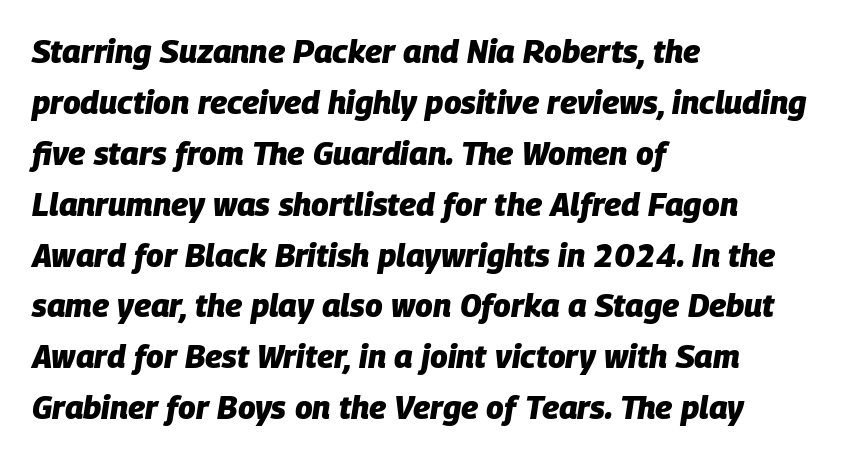
Just letters on the line, the space beneath them empty. You could call the tracking neutral — neither tight nor loose. Looks like regular typesetting: each glyph gets only the width it needs. Quick note: interline space is typical. The paragraph has a hard left edge and a soft right edge. Would a proofreader flag this as italicized? Yes.
